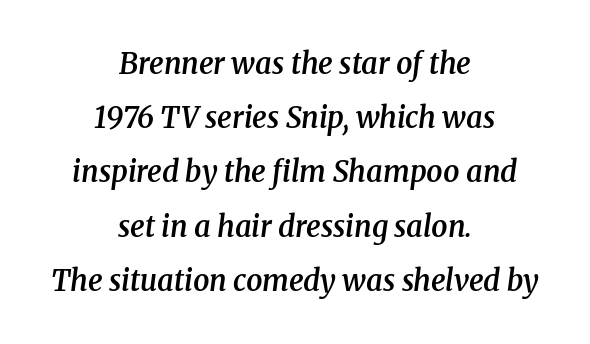
{"serif": "yes", "italic": "yes", "lean": "right", "slant_degrees": 8, "bold": "semi", "weight": "semibold", "width": "normal", "stroke_contrast": "medium", "x_height": "medium", "monospaced": "no", "underline": "no", "align": "center", "line_spacing_ratio": 1.87, "letter_spacing": "normal", "letter_spacing_em": 0.0, "glyph_px": 29}
